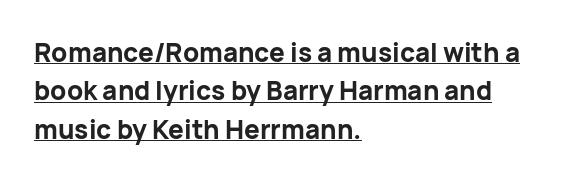
Q: Is the text bold? A: Yes.
Q: Is the text italic (slanted)? A: No, it is upright.
Q: Is the text underlined? A: Yes.
Q: How is the paragraph aligned? A: Left-aligned.
Q: Is the spacing between letters normal or unusually wide? A: Normal.
Q: Is the spacing between lines tight, normal or loose? A: Normal.
